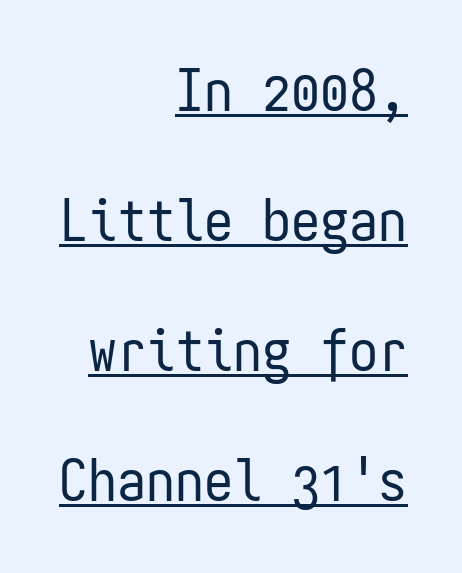
Q: Is the text bold? A: No.
Q: Is the text italic (slanted)? A: No, it is upright.
Q: Is the typeface a serif or a sans-serif typeface? A: Sans-serif.
Q: Is the text underlined? A: Yes.
Q: How is the paragraph aligned? A: Right-aligned.
Q: Is the spacing between letters normal or unusually wide? A: Normal.
Q: Is the spacing between lines tight, normal or loose? A: Loose.
Q: Width (condensed, normal, or wide)? A: Condensed.
Q: Stroke contrast? A: Low.
Q: x-height? A: Medium.
Q: Monospaced? A: Yes.
